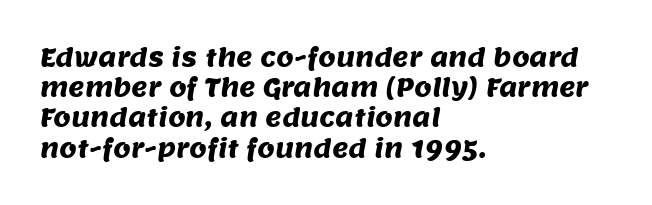
{"underline": "no", "align": "left", "line_spacing_ratio": 1.21, "letter_spacing": "normal", "letter_spacing_em": 0.0, "glyph_px": 25}
